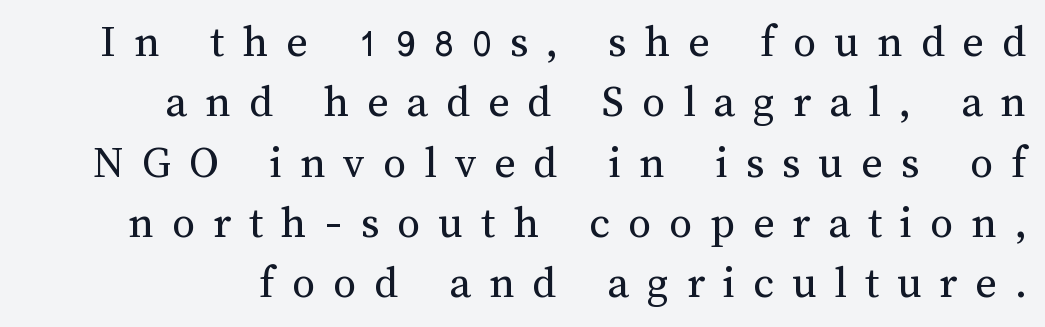
The image shows 46 px regular-weight type, upright; set normal line spacing (1.31x), unusually wide letter spacing (+0.39 em), not underlined; medium stroke contrast and a medium x-height.
